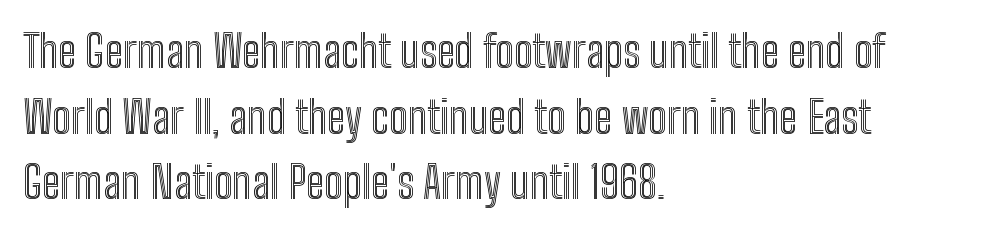
Q: Is the text italic (slanted)? A: No, it is upright.
Q: Is the text underlined? A: No.
Q: How is the paragraph aligned? A: Left-aligned.
Q: Is the spacing between letters normal or unusually wide? A: Normal.
Q: Is the spacing between lines tight, normal or loose? A: Normal.
Q: Width (condensed, normal, or wide)? A: Condensed.
Q: x-height? A: Medium.
Q: Monospaced? A: No.
